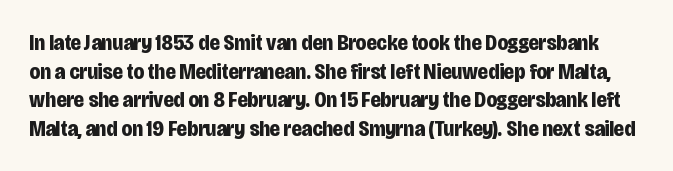
Q: Is the text bold? A: Yes.
Q: Is the text italic (slanted)? A: No, it is upright.
Q: Is the text underlined? A: No.
Q: Is the spacing between letters normal or unusually wide? A: Normal.
Q: Is the spacing between lines tight, normal or loose? A: Normal.
